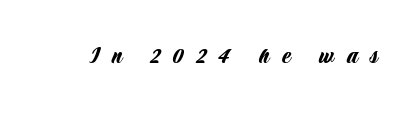
Just letters on the line, the space beneath them empty. The tracking jumps out immediately: characters are airy and widely separated.
